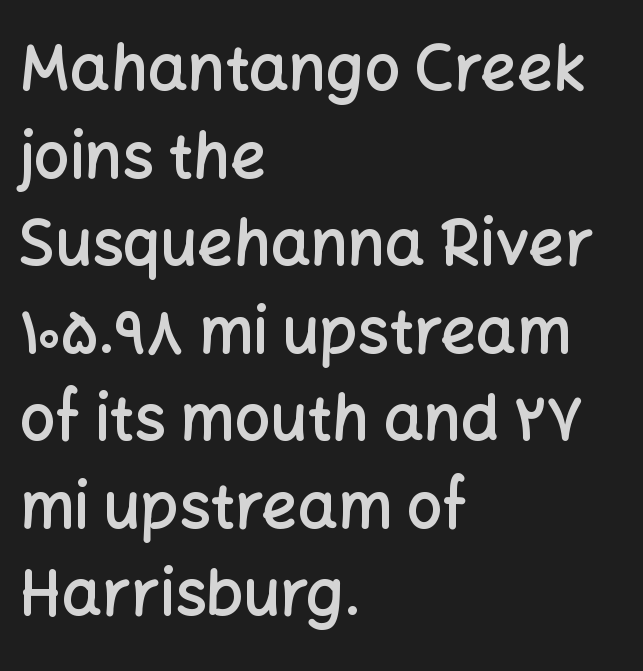
{"serif": "no", "italic": "no", "bold": "semi", "weight": "semibold", "width": "normal", "stroke_contrast": "low", "x_height": "medium", "monospaced": "no", "underline": "no", "align": "left", "line_spacing": "normal", "line_spacing_ratio": 1.39, "letter_spacing": "normal", "letter_spacing_em": 0.0, "glyph_px": 63}
